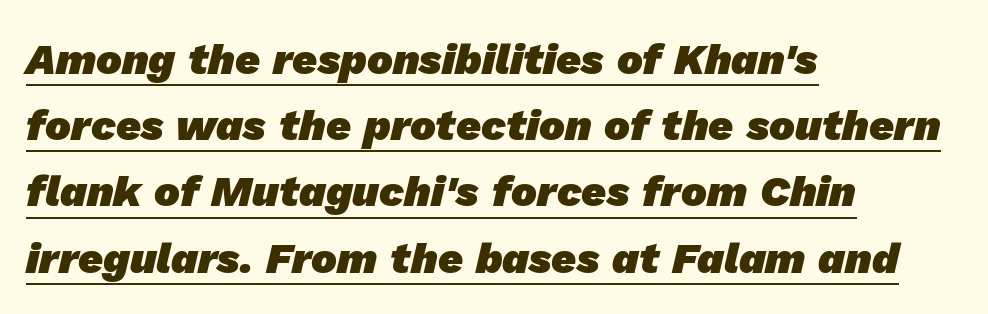
Q: Is the text bold? A: Yes.
Q: Is the typeface a serif or a sans-serif typeface? A: Sans-serif.
Q: Is the text underlined? A: Yes.
Q: How is the paragraph aligned? A: Left-aligned.
Q: Is the spacing between letters normal or unusually wide? A: Normal.
Q: Is the spacing between lines tight, normal or loose? A: Normal.
Q: Width (condensed, normal, or wide)? A: Normal.
Q: Stroke contrast? A: Low.
Q: x-height? A: Medium.
Q: Monospaced? A: No.
